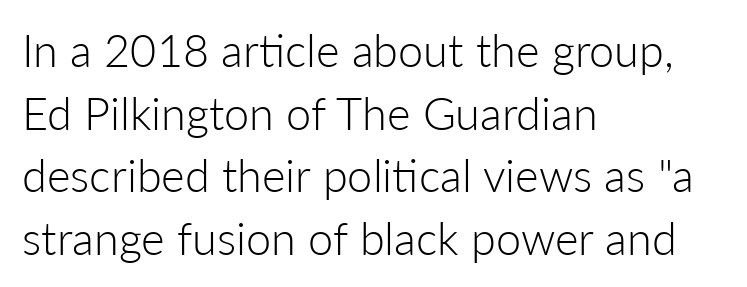
Q: Is the text bold? A: No.
Q: Is the text italic (slanted)? A: No, it is upright.
Q: Is the typeface a serif or a sans-serif typeface? A: Sans-serif.
Q: Is the text underlined? A: No.
Q: How is the paragraph aligned? A: Left-aligned.
Q: Is the spacing between letters normal or unusually wide? A: Normal.
Q: Is the spacing between lines tight, normal or loose? A: Normal.
Q: Width (condensed, normal, or wide)? A: Normal.
Q: Stroke contrast? A: Low.
Q: x-height? A: Medium.
Q: Monospaced? A: No.
